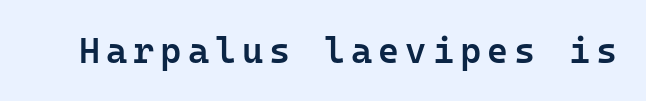
Q: Is the text bold? A: Semi-bold.
Q: Is the text italic (slanted)? A: No, it is upright.
Q: Is the typeface a serif or a sans-serif typeface? A: Sans-serif.
Q: Is the text underlined? A: No.
Q: Width (condensed, normal, or wide)? A: Normal.
Q: Stroke contrast? A: Low.
Q: x-height? A: Medium.
Q: Monospaced? A: Yes.
